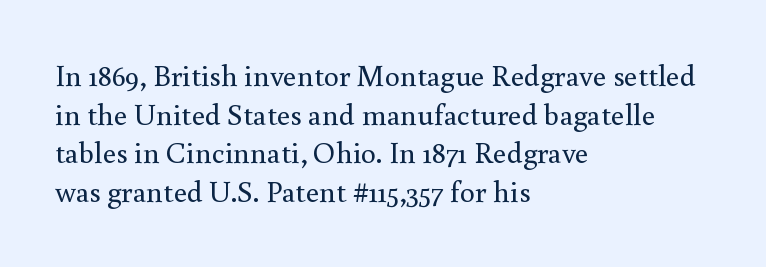
Q: Is the text bold? A: No.
Q: Is the text italic (slanted)? A: No, it is upright.
Q: Is the typeface a serif or a sans-serif typeface? A: Serif.
Q: Is the text underlined? A: No.
Q: How is the paragraph aligned? A: Left-aligned.
Q: Is the spacing between letters normal or unusually wide? A: Normal.
Q: Is the spacing between lines tight, normal or loose? A: Normal.
Q: Width (condensed, normal, or wide)? A: Normal.
Q: x-height? A: Small.
Q: Monospaced? A: No.
